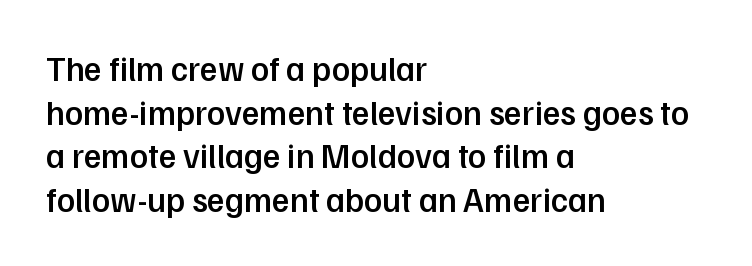
The image shows 34 px semibold sans-serif type, upright; set left-aligned, normal line spacing (1.28x), normal letter spacing, not underlined; low stroke contrast and a medium x-height.
